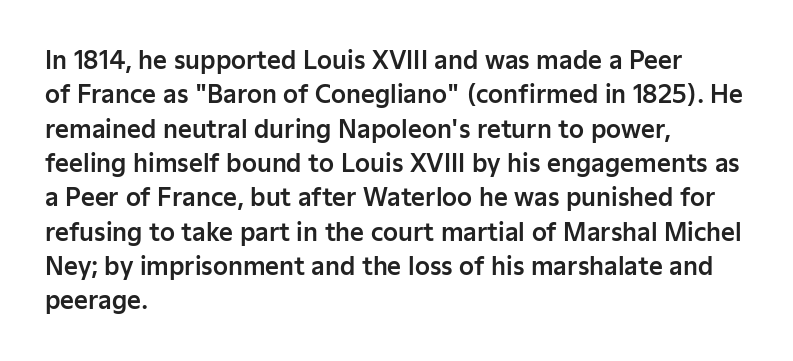
The rows are spaced the way most documents space them. Italic: no, the glyphs are upright roman. Reading down the block, your eye returns to a fixed left position each line. The words here are not underlined. Nothing unusual about the tracking: characters are spaced as the font intends.
